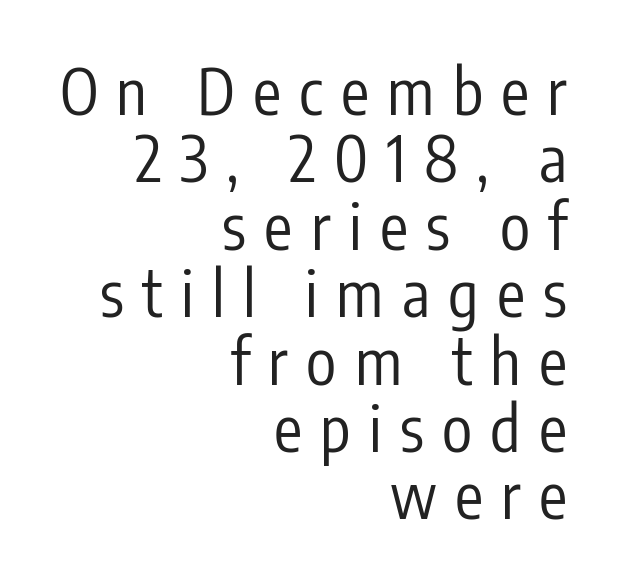
The image shows 63 px regular-weight, condensed sans-serif type, upright; set right-aligned, tight line spacing (1.07x), unusually wide letter spacing (+0.29 em), not underlined; low stroke contrast and a medium x-height.
